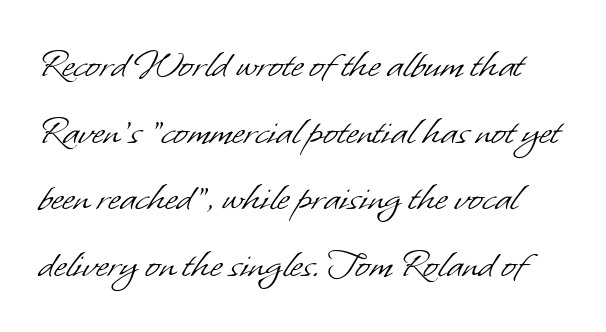
The image shows 43 px light sans-serif type; set normal line spacing (1.55x), normal letter spacing, not underlined; low stroke contrast and a small x-height.
